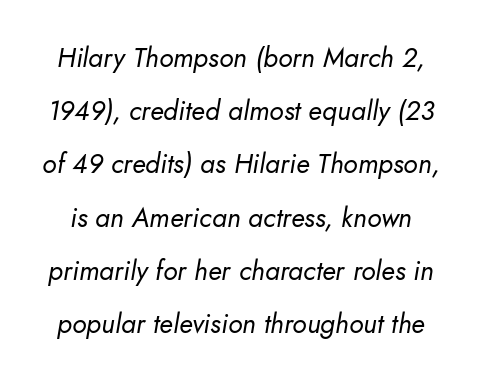
The image shows 27 px text type, italic (leaning right); set loose line spacing (1.97x), normal letter spacing, not underlined.
